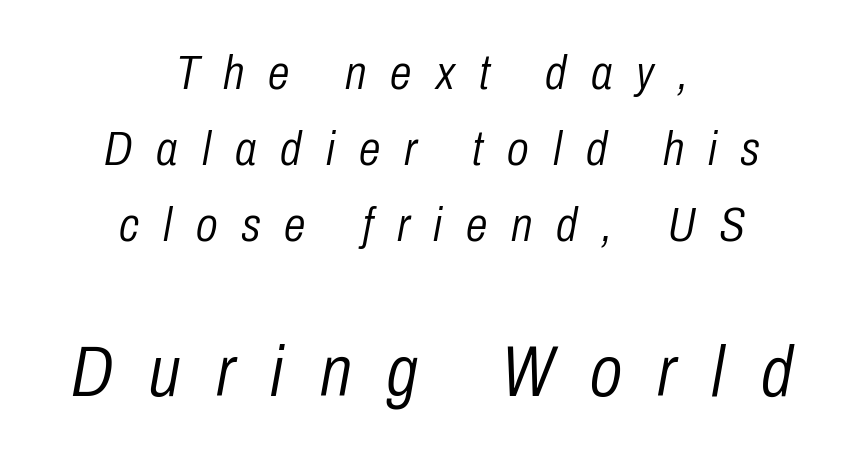
Small over large — that's the arrangement of the two blocks here. Think standard paragraph weight, or any step lighter than that. Decoration check: the copy has no underline. The face used here is rendered with a markedly widened letterfit.
